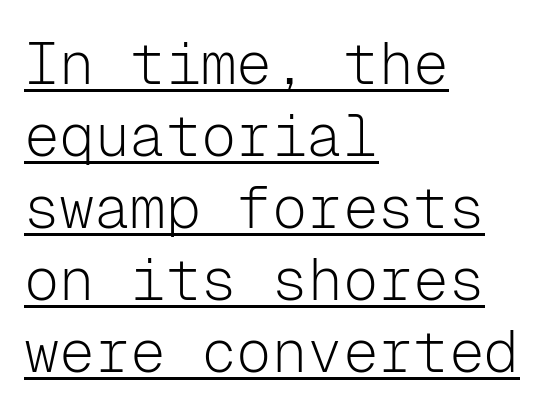
The image shows 59 px light sans-serif type, upright, monospaced; set left-aligned, line spacing 1.22x, normal letter spacing, underlined; low stroke contrast and a medium x-height.
